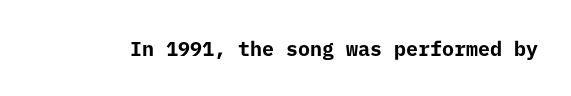
{"italic": "no", "bold": "yes", "underline": "no", "letter_spacing": "normal", "letter_spacing_em": 0.0, "glyph_px": 20}
